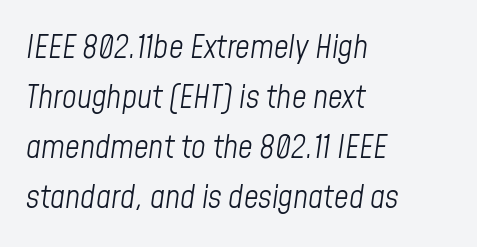
The image shows 32 px light, condensed type, italic (leaning right); set left-aligned, normal line spacing (1.56x), normal letter spacing, not underlined; low stroke contrast and a medium x-height.
